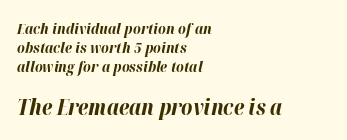
{"italic": "yes", "lean": "right", "slant_degrees": 12, "bold": "yes", "underline": "no", "align": "left", "line_spacing": "normal", "line_spacing_ratio": 1.26, "letter_spacing": "normal", "letter_spacing_em": 0.0, "larger_block": "second", "size_ratio": 1.47, "glyph_px": 22}
